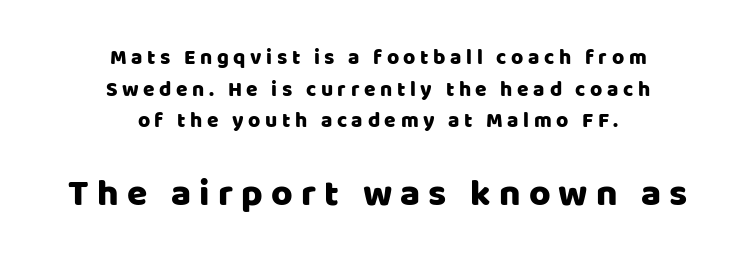
The image shows 37 px sans-serif type, upright; set centered, normal line spacing (1.51x), unusually wide letter spacing (+0.22 em), not underlined; the second (bottom) block is 1.76x larger; low stroke contrast and a large x-height.
